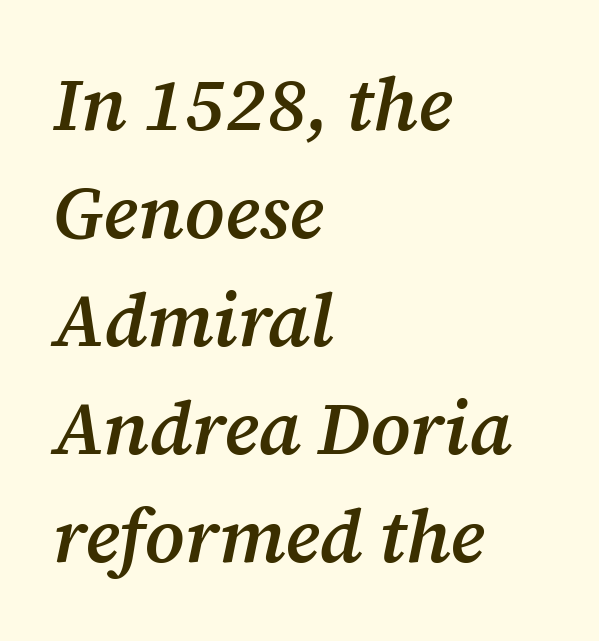
Beneath every word, the page is bare. Classification — serif. Alignment: flush left. Horizontal bands of white between lines are of average thickness.
